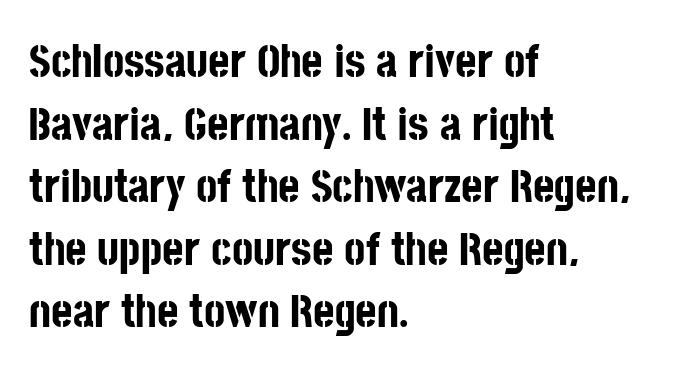
You could not count columns in this text — the font is proportionally spaced. Strokes here are thick enough to call this a true bold. When letters stand straight like this, we call the style roman or upright. To sum up the face: it is a sans, with no serifs. The space directly below the letters is spotless. Layout note: lines flush left.
